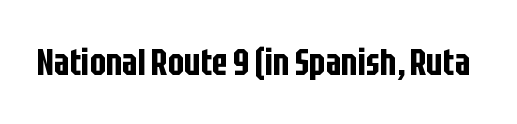
Q: Is the text italic (slanted)? A: No, it is upright.
Q: Is the typeface a serif or a sans-serif typeface? A: Sans-serif.
Q: Is the text underlined? A: No.
Q: Is the spacing between letters normal or unusually wide? A: Normal.
Q: Width (condensed, normal, or wide)? A: Condensed.
Q: Stroke contrast? A: Low.
Q: x-height? A: Large.
Q: Monospaced? A: No.
